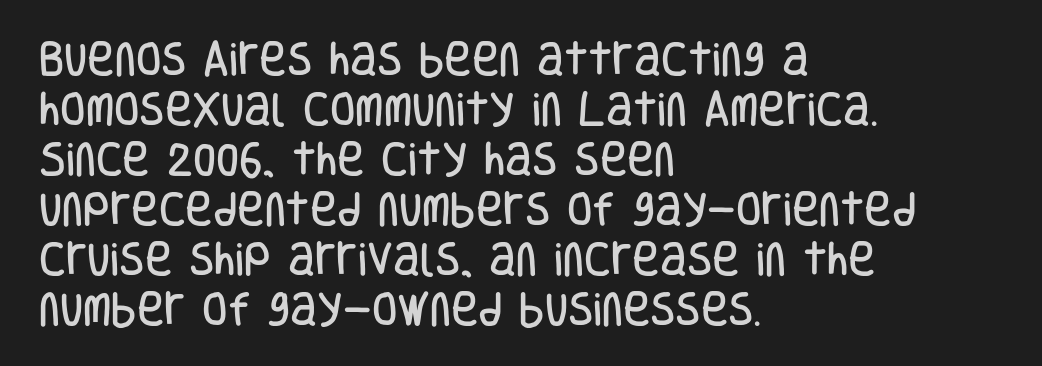
Q: Is the text italic (slanted)? A: No, it is upright.
Q: Is the typeface a serif or a sans-serif typeface? A: Sans-serif.
Q: Is the text underlined? A: No.
Q: How is the paragraph aligned? A: Left-aligned.
Q: Is the spacing between letters normal or unusually wide? A: Normal.
Q: Is the spacing between lines tight, normal or loose? A: Normal.
Q: Width (condensed, normal, or wide)? A: Condensed.
Q: Stroke contrast? A: Low.
Q: x-height? A: Large.
Q: Monospaced? A: No.
